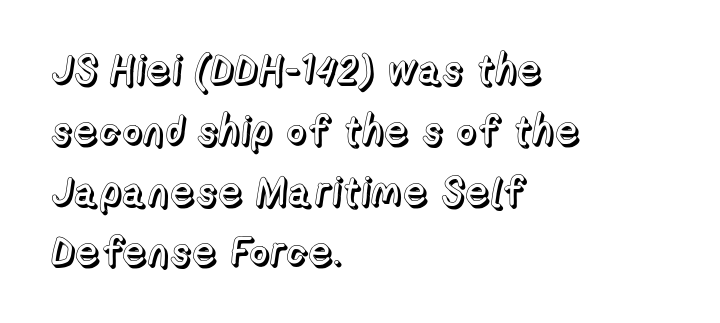
The image shows 40 px text type; set left-aligned, normal line spacing (1.52x), normal letter spacing, not underlined; a medium x-height.
